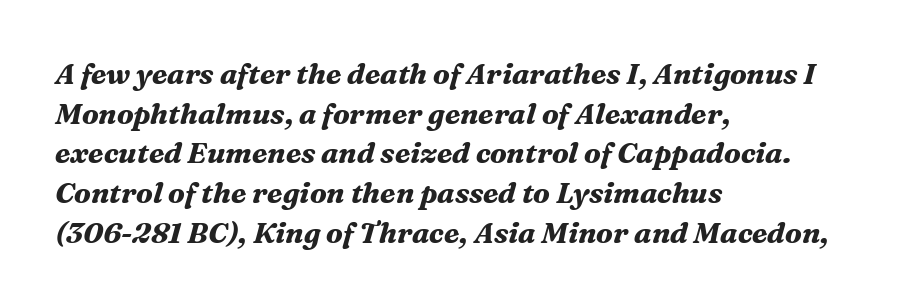
Only glyphs here, with clear space below each row. Is this a fixed-width face? No — the glyphs have proportional, varying widths. What stands out about the letter spacing? Nothing — it is the standard amount. The line-height multiplier appears to be the usual default. These lines stack with their left ends in a neat column.
